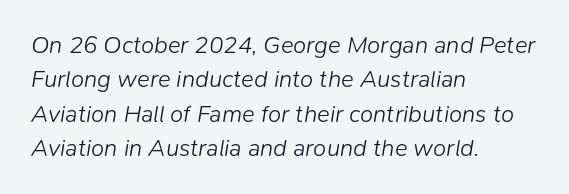
The image shows 24 px text type, italic (leaning right); set left-aligned, normal line spacing (1.43x), normal letter spacing, not underlined.
